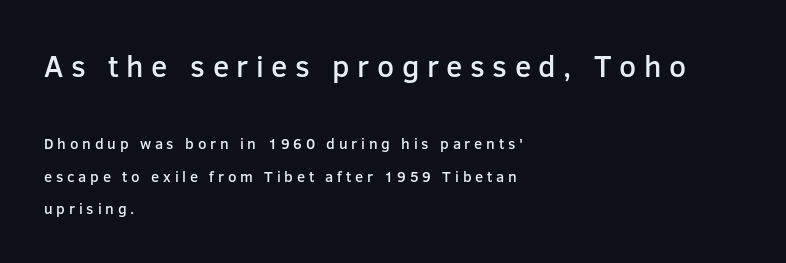
The passage shown is semibold, sitting just below true bold. Posture: upright roman. This sample trades compactness for vertical openness between lines. Teacher's note: observe the even left margin — that is flush-left alignment.
